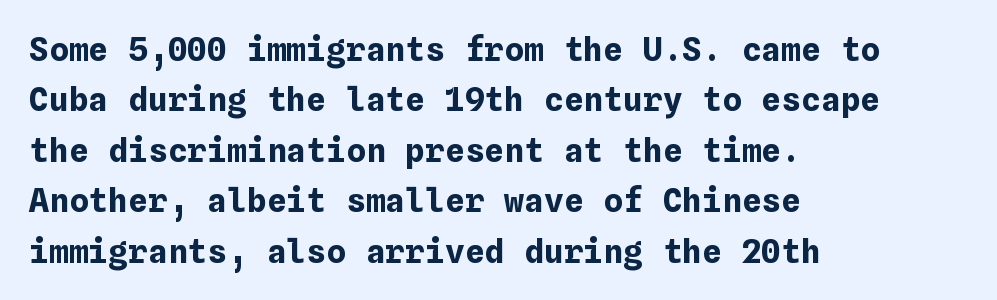
The image shows 33 px bold type, upright; set left-aligned, normal line spacing (1.53x), normal letter spacing, not underlined; low stroke contrast and a medium x-height.
